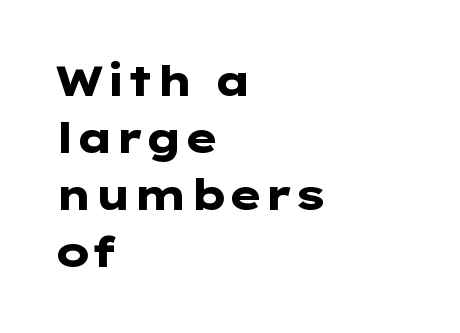
{"serif": "no", "italic": "no", "bold": "yes", "weight": "heavy", "width": "wide", "stroke_contrast": "low", "x_height": "medium", "underline": "no", "align": "left", "line_spacing": "normal", "line_spacing_ratio": 1.36, "letter_spacing": "normal", "letter_spacing_em": 0.0, "glyph_px": 42}
